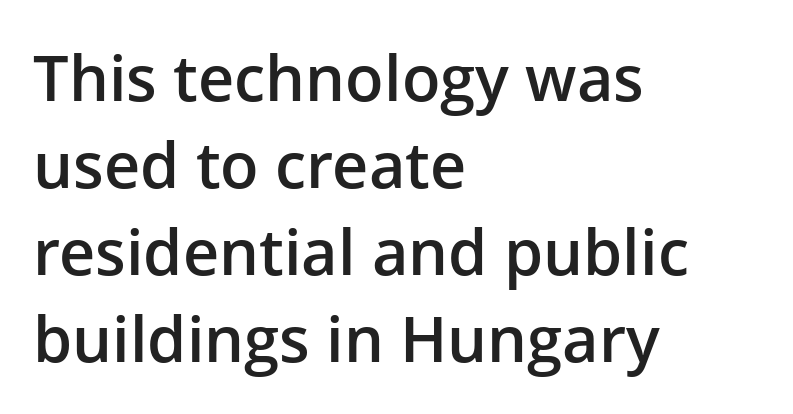
Q: Is the text bold? A: Semi-bold.
Q: Is the text italic (slanted)? A: No, it is upright.
Q: Is the typeface a serif or a sans-serif typeface? A: Sans-serif.
Q: Is the text underlined? A: No.
Q: How is the paragraph aligned? A: Left-aligned.
Q: Is the spacing between letters normal or unusually wide? A: Normal.
Q: Is the spacing between lines tight, normal or loose? A: Normal.
Q: Width (condensed, normal, or wide)? A: Normal.
Q: Stroke contrast? A: Low.
Q: x-height? A: Medium.
Q: Monospaced? A: No.
